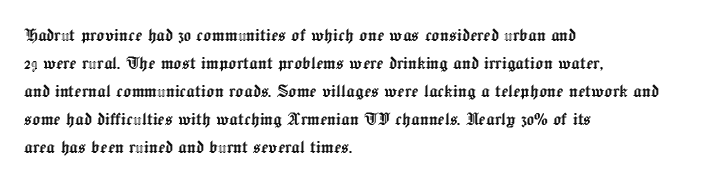
If you measured baseline to baseline, you'd find a middling distance. Descenders are the only things crossing below the line. The lines in this sample share a left origin and differ only in where they stop. Letter spacing: default. Quick note: not italic, upright.
